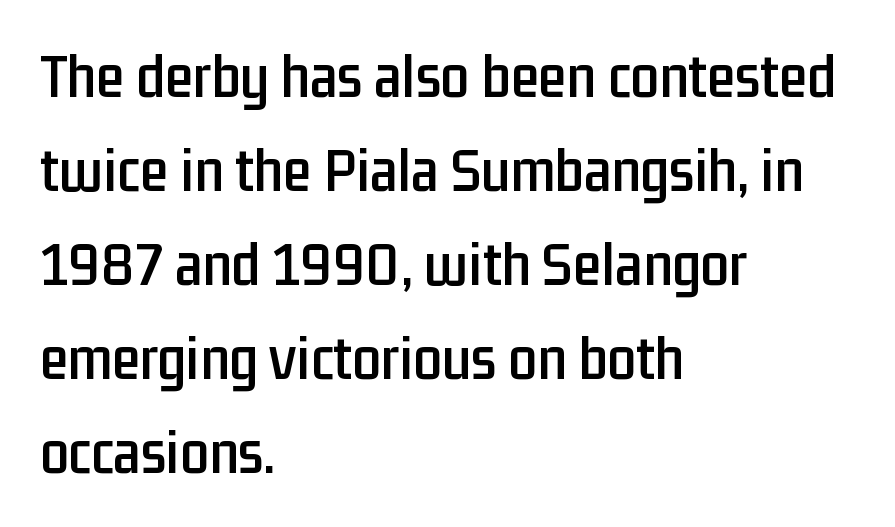
The image shows 64 px condensed sans-serif type, upright; set left-aligned, normal line spacing (1.47x), normal letter spacing, not underlined; low stroke contrast and a medium x-height.
